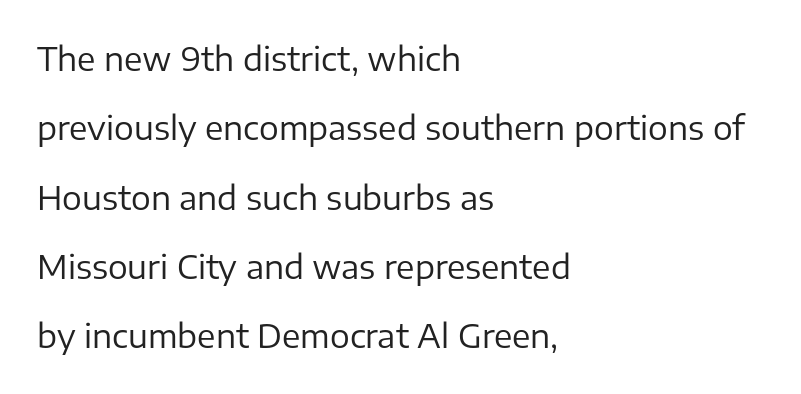
The image shows 33 px regular-weight sans-serif type, upright; set left-aligned, loose line spacing (2.1x), normal letter spacing, not underlined; low stroke contrast and a medium x-height.
